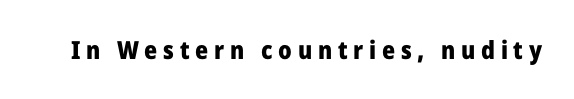
Every character sits straight up, as roman type does. The letterforms stand isolated, each surrounded by extra space. Descenders hang freely into open space. Heft: maximum for text — a bold.
